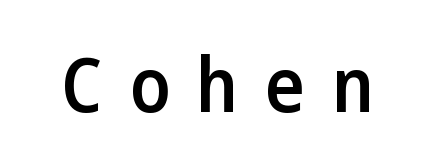
{"serif": "no", "italic": "no", "bold": "semi", "weight": "semibold", "width": "condensed", "stroke_contrast": "low", "x_height": "medium", "underline": "no", "letter_spacing": "wide", "letter_spacing_em": 0.36, "glyph_px": 76}
